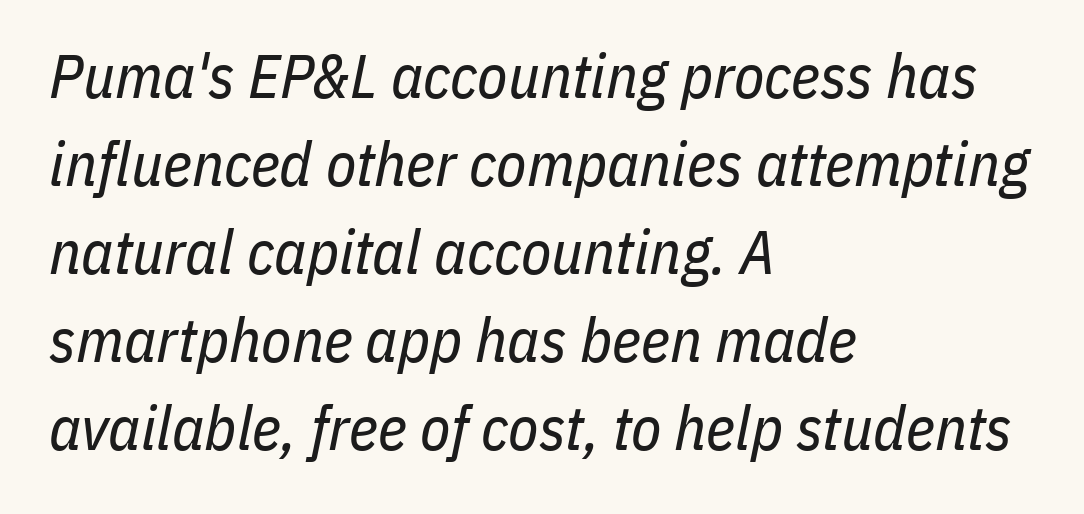
{"italic": "yes", "lean": "right", "slant_degrees": 11, "bold": "no", "weight": "regular", "width": "condensed", "stroke_contrast": "low", "x_height": "medium", "monospaced": "no", "underline": "no", "align": "left", "line_spacing": "normal", "line_spacing_ratio": 1.42, "letter_spacing": "normal", "letter_spacing_em": 0.0, "glyph_px": 62}
